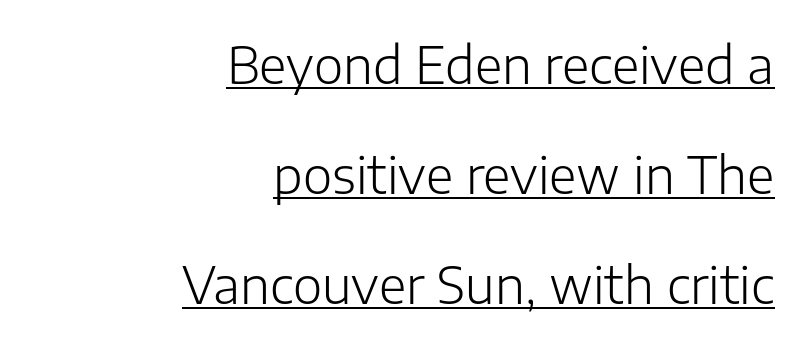
Spacing verdict: proportional, widths tailored to each character. No extra tracking has been applied to these lines. Bold? No — there's no thickening of the strokes. Emphasis is given by a line drawn under the lettering.
